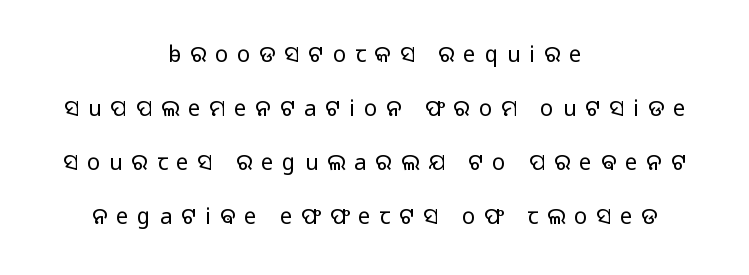
The setting favours the middle, as headings and verse often do. Underline: absent. Caption: expanded tracking, letters set apart. Quick note: not italic, upright. This block would shrink considerably if given ordinary leading; it's expanded now.
